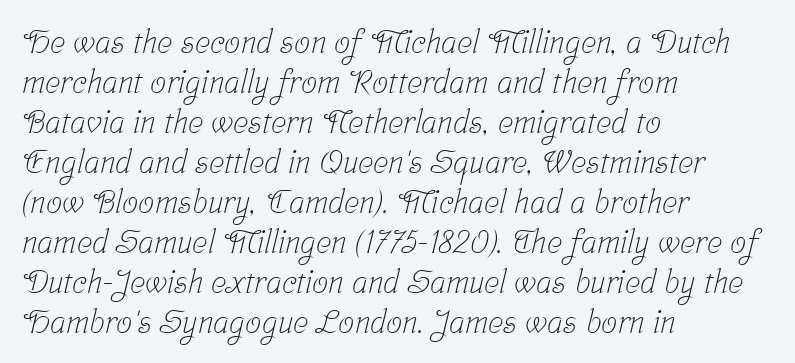
Stems here are at most as thick as an everyday book face. The horizontal fit of the characters is conventional and even. One glance says typical: line gaps are just what's usual. Anything drawn beneath the words? Only blank space. One-word summary of the alignment: left.
